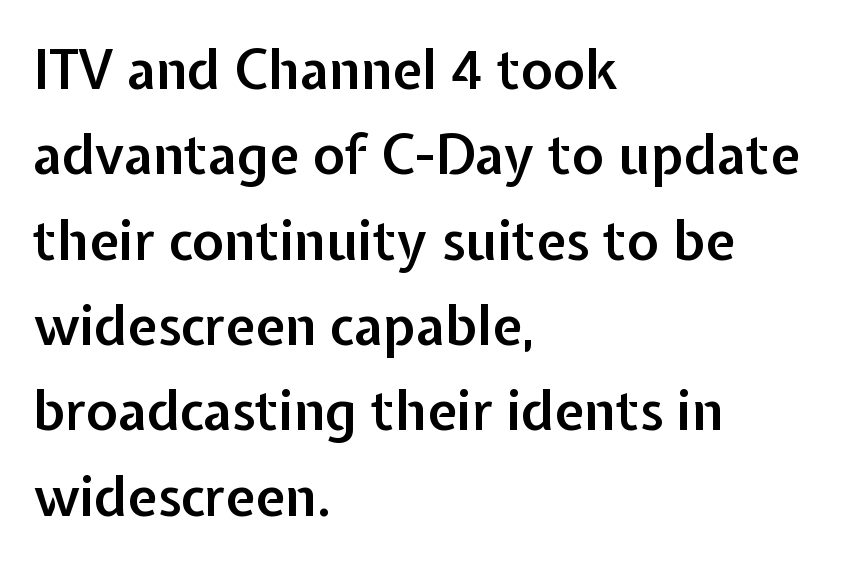
Q: Is the text bold? A: Semi-bold.
Q: Is the text italic (slanted)? A: No, it is upright.
Q: Is the typeface a serif or a sans-serif typeface? A: Sans-serif.
Q: Is the text underlined? A: No.
Q: How is the paragraph aligned? A: Left-aligned.
Q: Is the spacing between letters normal or unusually wide? A: Normal.
Q: Is the spacing between lines tight, normal or loose? A: Normal.
Q: Width (condensed, normal, or wide)? A: Normal.
Q: Stroke contrast? A: Low.
Q: x-height? A: Medium.
Q: Monospaced? A: No.
